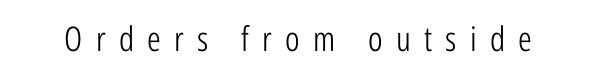
{"serif": "no", "italic": "no", "bold": "no", "weight": "light", "width": "condensed", "stroke_contrast": "low", "x_height": "medium", "monospaced": "no", "underline": "no", "letter_spacing": "wide", "letter_spacing_em": 0.39, "glyph_px": 34}
